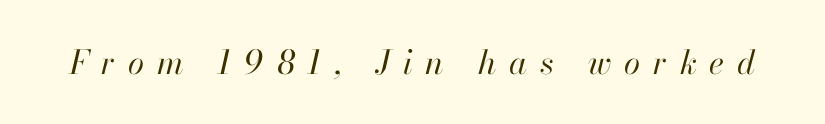
Loose tracking; the words dissolve into strings of separated letters. Note the varied advance widths — an 'i' is clearly narrower than an 'm'. The specimen reads as italic at a glance. The baseline area is clear.
